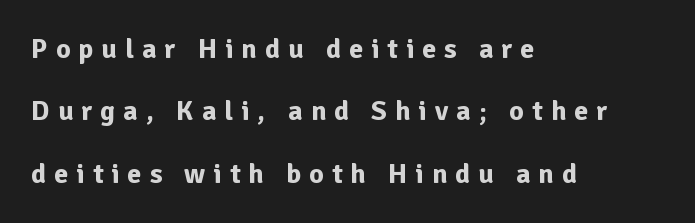
Q: Is the text bold? A: Yes.
Q: Is the text italic (slanted)? A: No, it is upright.
Q: Is the typeface a serif or a sans-serif typeface? A: Sans-serif.
Q: Is the text underlined? A: No.
Q: How is the paragraph aligned? A: Left-aligned.
Q: Is the spacing between letters normal or unusually wide? A: Unusually wide.
Q: Is the spacing between lines tight, normal or loose? A: Loose.
Q: Width (condensed, normal, or wide)? A: Normal.
Q: Stroke contrast? A: Low.
Q: x-height? A: Medium.
Q: Monospaced? A: No.
